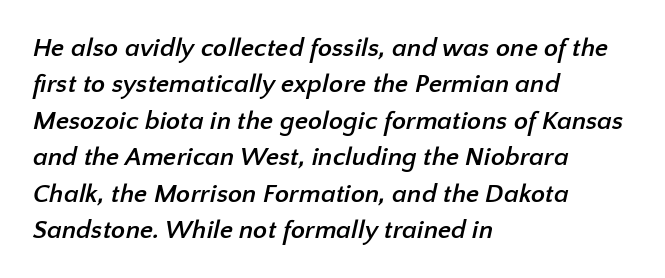
The space between consecutive lines is moderate. The paragraph has a hard left edge and a soft right edge. Descender tails drop into unmarked territory. As a designer I'd log this as weight 700, bold.
